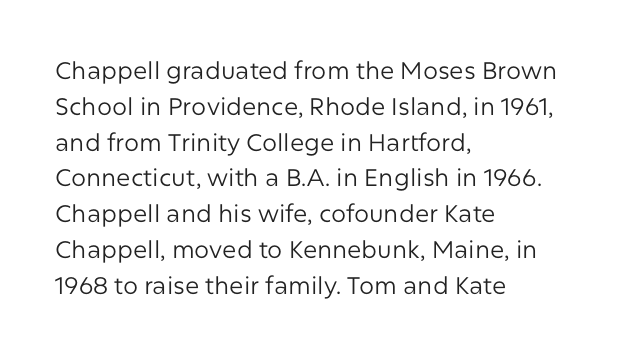
The setting favours the left margin, as ordinary paragraphs usually do. Upright lettering throughout. Letter spacing: default. No chunkiness to these letters — they're not bold.
